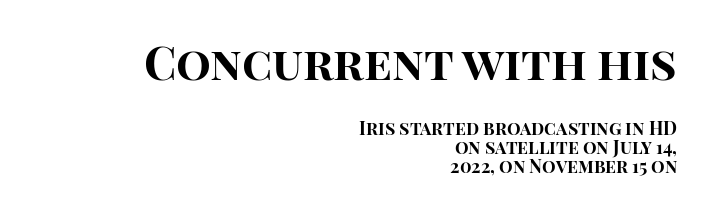
{"serif": "no", "italic": "no", "bold": "yes", "weight": "bold", "width": "normal", "stroke_contrast": "high", "x_height": "large", "monospaced": "no", "underline": "no", "align": "right", "line_spacing": "tight", "line_spacing_ratio": 1.05, "letter_spacing": "normal", "letter_spacing_em": 0.0, "larger_block": "first", "size_ratio": 2.56, "glyph_px": 46}
